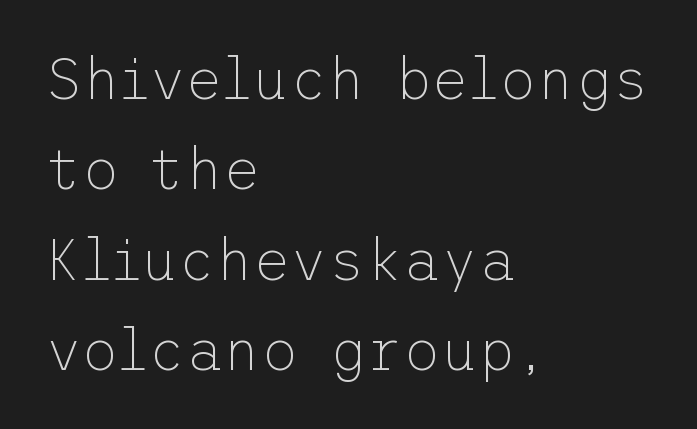
{"serif": "no", "italic": "no", "bold": "no", "weight": "thin", "width": "normal", "stroke_contrast": "low", "x_height": "medium", "underline": "no", "align": "left", "line_spacing": "normal", "line_spacing_ratio": 1.56, "letter_spacing": "normal", "letter_spacing_em": 0.0, "glyph_px": 58}
